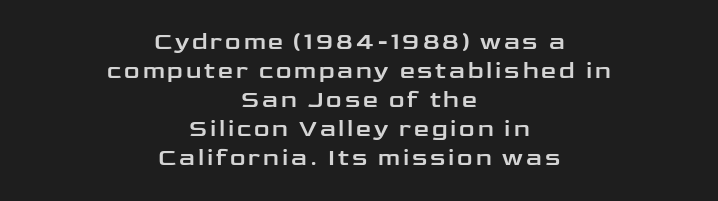
The image shows 24 px text type, upright; set centered, line spacing 1.21x, not underlined.
